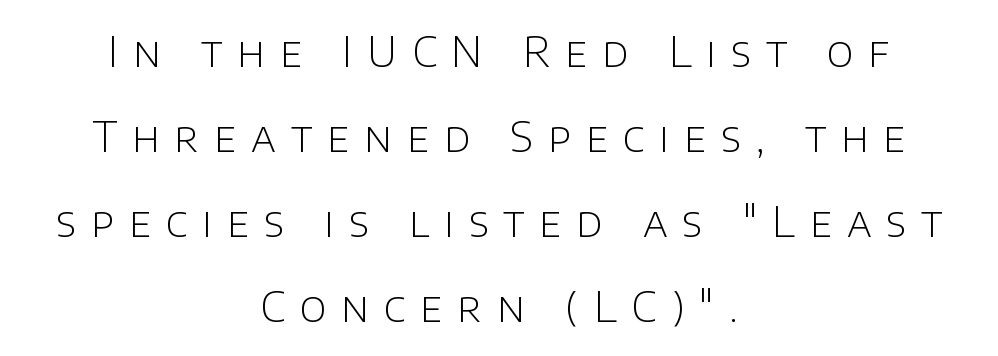
The image shows 41 px light sans-serif type, upright; set centered, loose line spacing (2.07x), unusually wide letter spacing (+0.36 em), not underlined; low stroke contrast and a large x-height.
